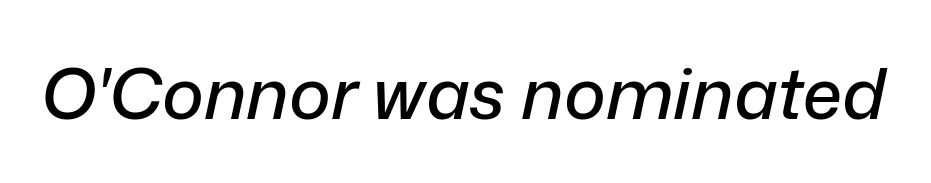
{"italic": "yes", "lean": "right", "slant_degrees": 12, "width": "normal", "stroke_contrast": "low", "x_height": "medium", "monospaced": "no", "underline": "no", "letter_spacing": "normal", "letter_spacing_em": 0.0, "glyph_px": 71}
